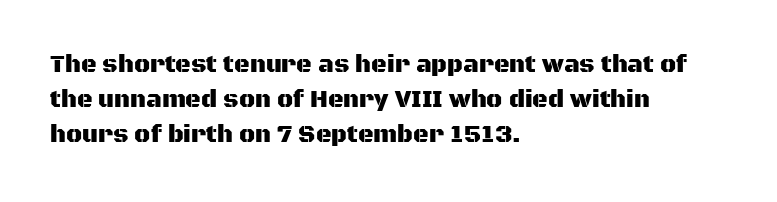
The image shows 24 px text type, upright; set left-aligned, normal line spacing (1.46x), normal letter spacing, not underlined.
